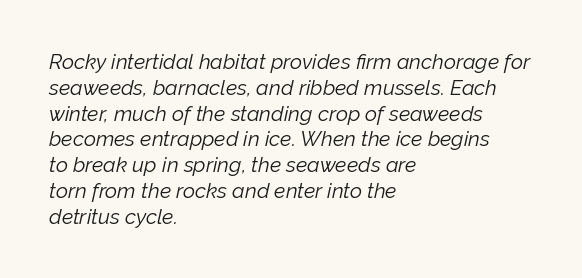
{"italic": "yes", "lean": "right", "slant_degrees": 12, "bold": "no", "underline": "no", "align": "left", "line_spacing_ratio": 1.23, "letter_spacing": "normal", "letter_spacing_em": 0.0, "glyph_px": 21}
